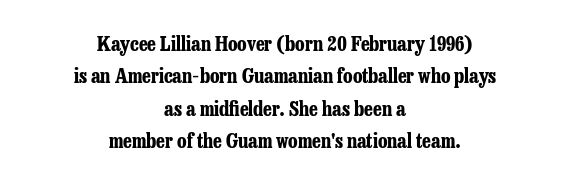
The image shows 20 px bold type, upright; set centered, normal line spacing (1.62x), normal letter spacing, not underlined.
